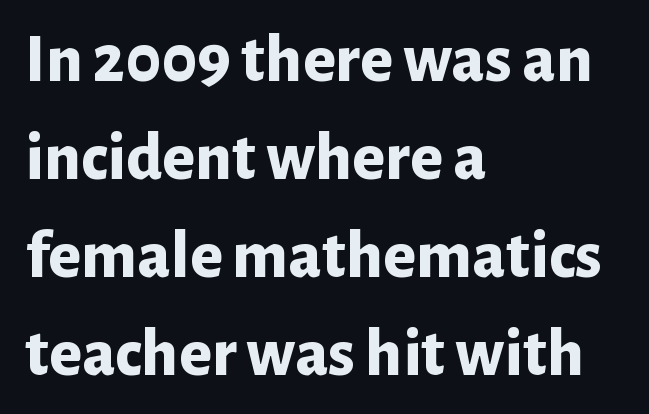
{"serif": "no", "italic": "no", "bold": "yes", "weight": "bold", "width": "normal", "stroke_contrast": "low", "x_height": "medium", "monospaced": "no", "underline": "no", "align": "left", "line_spacing": "normal", "line_spacing_ratio": 1.42, "letter_spacing": "normal", "letter_spacing_em": 0.0, "glyph_px": 69}
